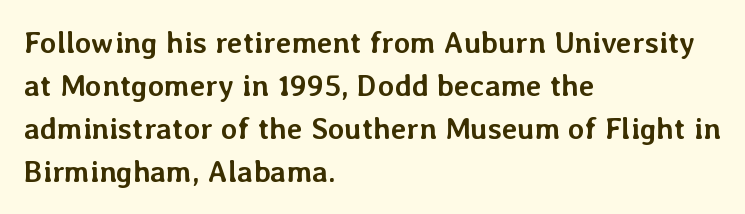
{"italic": "no", "bold": "yes", "weight": "semibold", "width": "normal", "stroke_contrast": "low", "x_height": "medium", "monospaced": "no", "underline": "no", "align": "left", "line_spacing": "normal", "line_spacing_ratio": 1.43, "letter_spacing": "normal", "letter_spacing_em": 0.0, "glyph_px": 30}
